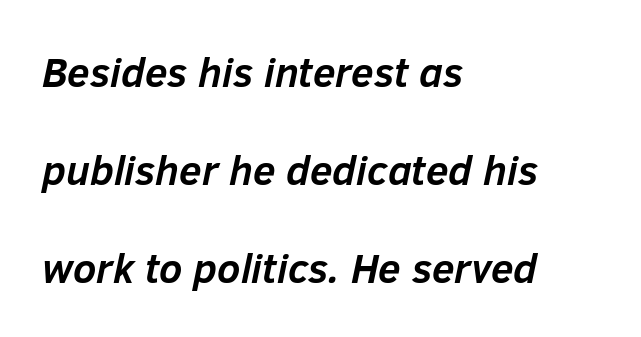
Q: Is the text bold? A: Yes.
Q: Is the text italic (slanted)? A: Yes, it leans right by about 12 degrees.
Q: Is the text underlined? A: No.
Q: How is the paragraph aligned? A: Left-aligned.
Q: Is the spacing between letters normal or unusually wide? A: Normal.
Q: Is the spacing between lines tight, normal or loose? A: Loose.
Q: Width (condensed, normal, or wide)? A: Normal.
Q: Stroke contrast? A: Low.
Q: x-height? A: Medium.
Q: Monospaced? A: No.
